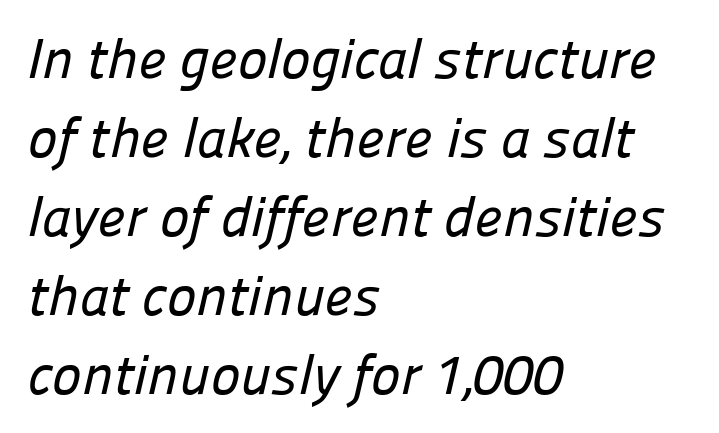
Q: Is the typeface a serif or a sans-serif typeface? A: Sans-serif.
Q: Is the text underlined? A: No.
Q: How is the paragraph aligned? A: Left-aligned.
Q: Is the spacing between letters normal or unusually wide? A: Normal.
Q: Is the spacing between lines tight, normal or loose? A: Normal.
Q: Width (condensed, normal, or wide)? A: Normal.
Q: Stroke contrast? A: Low.
Q: x-height? A: Medium.
Q: Monospaced? A: No.
